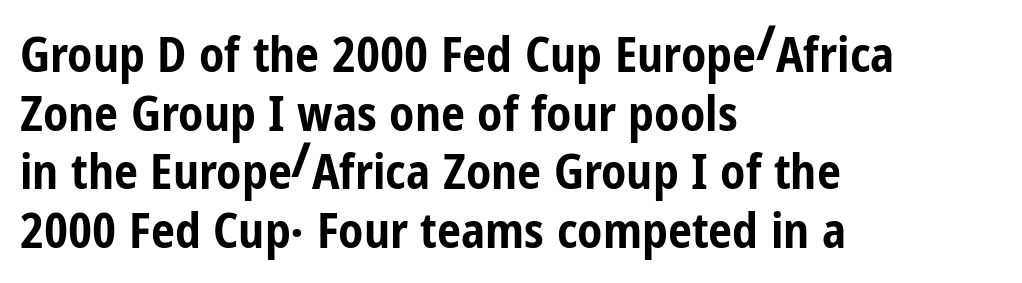
{"serif": "no", "italic": "no", "bold": "yes", "weight": "bold", "width": "condensed", "stroke_contrast": "low", "x_height": "medium", "monospaced": "no", "underline": "no", "align": "left", "line_spacing_ratio": 1.22, "letter_spacing": "normal", "letter_spacing_em": 0.0, "glyph_px": 48}
